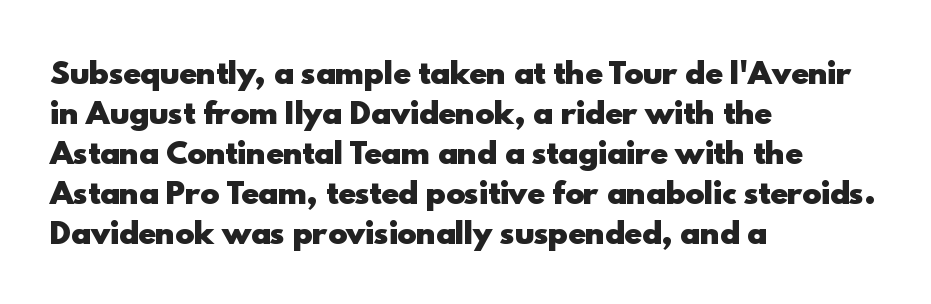
Q: Is the text bold? A: Yes.
Q: Is the text italic (slanted)? A: No, it is upright.
Q: Is the typeface a serif or a sans-serif typeface? A: Sans-serif.
Q: Is the text underlined? A: No.
Q: How is the paragraph aligned? A: Left-aligned.
Q: Is the spacing between letters normal or unusually wide? A: Normal.
Q: Is the spacing between lines tight, normal or loose? A: Normal.
Q: Width (condensed, normal, or wide)? A: Normal.
Q: x-height? A: Small.
Q: Monospaced? A: No.
